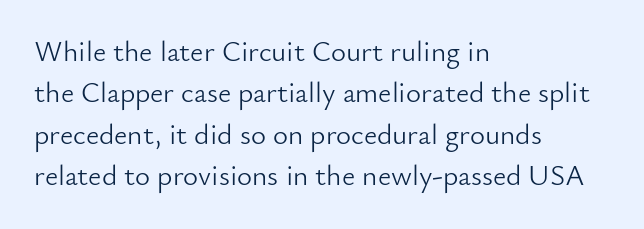
{"serif": "no", "italic": "no", "bold": "no", "weight": "light", "width": "normal", "stroke_contrast": "low", "x_height": "small", "monospaced": "no", "underline": "no", "align": "left", "line_spacing": "normal", "line_spacing_ratio": 1.43, "letter_spacing": "normal", "letter_spacing_em": 0.0, "glyph_px": 29}
